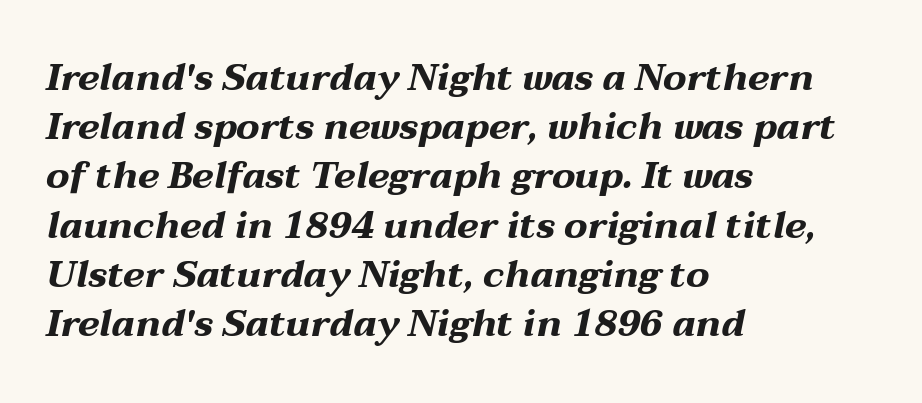
{"italic": "yes", "lean": "right", "slant_degrees": 12, "bold": "yes", "weight": "bold", "width": "wide", "stroke_contrast": "medium", "x_height": "medium", "monospaced": "no", "underline": "no", "align": "left", "line_spacing": "normal", "line_spacing_ratio": 1.33, "letter_spacing": "normal", "letter_spacing_em": 0.0, "glyph_px": 37}
